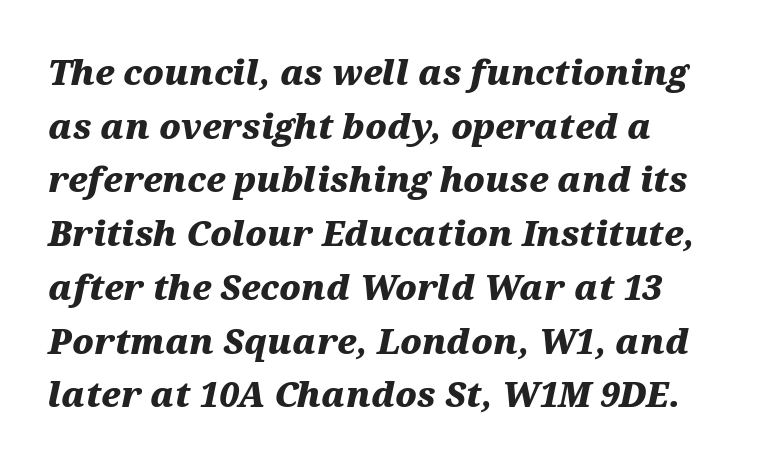
The ragged edge is on the right, which tells us the setting is flush left. Caption: standard tracking, unaltered. These lines carry a lot of weight — the face is fully bold. The face used here is proportionally spaced, like ordinary book or web type. Plain, unruled lines of type. Slant detected: the letters are inclined.
